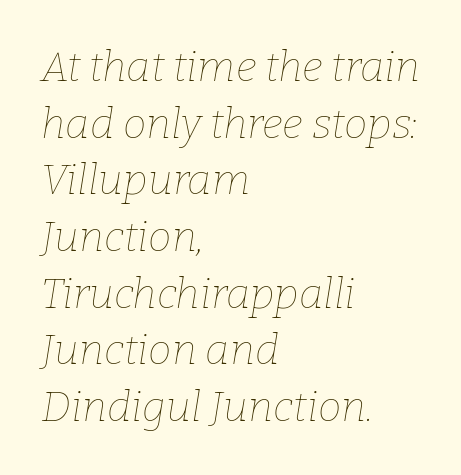
Q: Is the text bold? A: No.
Q: Is the text italic (slanted)? A: Yes, it leans right by about 9 degrees.
Q: Is the text underlined? A: No.
Q: How is the paragraph aligned? A: Left-aligned.
Q: Is the spacing between letters normal or unusually wide? A: Normal.
Q: Is the spacing between lines tight, normal or loose? A: Normal.
Q: Width (condensed, normal, or wide)? A: Normal.
Q: Stroke contrast? A: Low.
Q: x-height? A: Medium.
Q: Monospaced? A: No.
